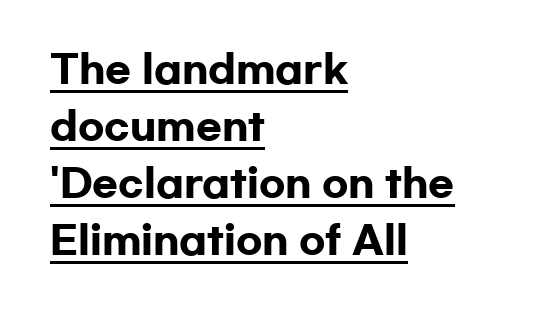
{"serif": "no", "italic": "no", "bold": "yes", "weight": "heavy", "width": "wide", "stroke_contrast": "low", "x_height": "medium", "monospaced": "no", "underline": "yes", "align": "left", "line_spacing": "normal", "line_spacing_ratio": 1.5, "letter_spacing": "normal", "letter_spacing_em": 0.0, "glyph_px": 38}
